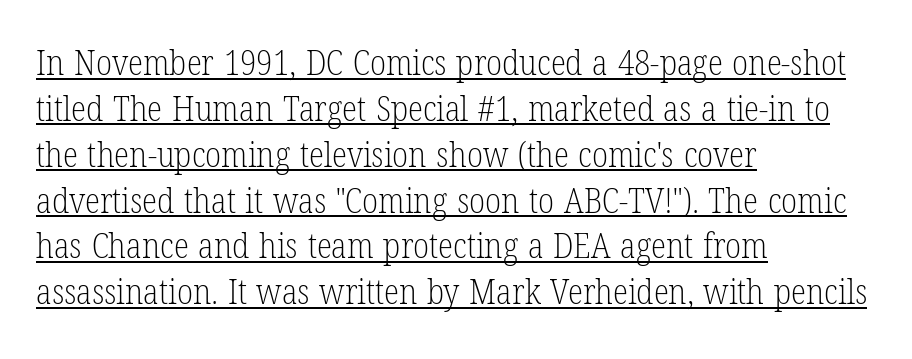
Q: Is the text bold? A: No.
Q: Is the text italic (slanted)? A: No, it is upright.
Q: Is the typeface a serif or a sans-serif typeface? A: Serif.
Q: Is the text underlined? A: Yes.
Q: How is the paragraph aligned? A: Left-aligned.
Q: Is the spacing between letters normal or unusually wide? A: Normal.
Q: Is the spacing between lines tight, normal or loose? A: Normal.
Q: Width (condensed, normal, or wide)? A: Condensed.
Q: Stroke contrast? A: Low.
Q: x-height? A: Medium.
Q: Monospaced? A: No.
